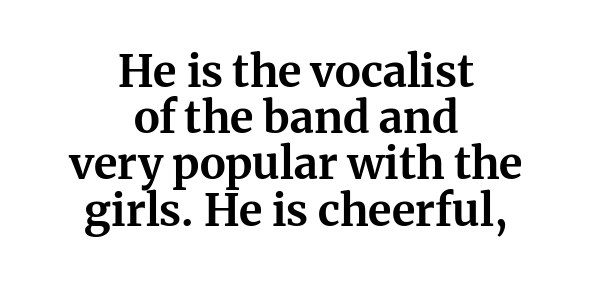
{"serif": "yes", "italic": "no", "bold": "yes", "weight": "bold", "width": "normal", "stroke_contrast": "medium", "x_height": "medium", "monospaced": "no", "underline": "no", "align": "center", "line_spacing": "tight", "line_spacing_ratio": 1.05, "letter_spacing": "normal", "letter_spacing_em": 0.0, "glyph_px": 44}
